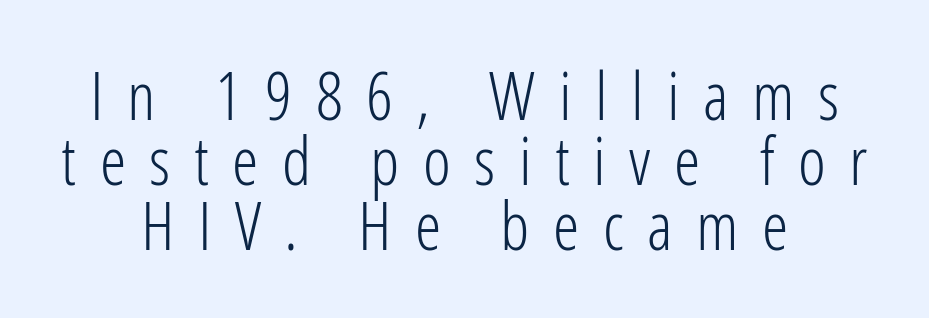
This rendering features lettering with no underline. Stroke mass is kept to a normal reading level or below. The block of text is dense from top to bottom, with scant space between rows. In terms of letterspacing, this is a distinctly airy, spread setting. A typesetter would call this proportional, since set widths differ per character. When letters stand straight like this, we call the style roman or upright.
